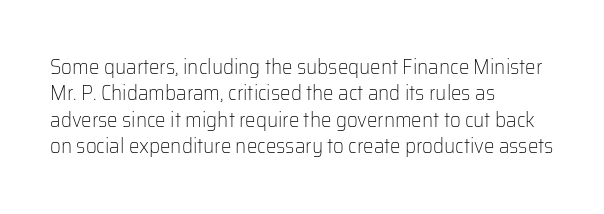
The image shows 21 px text type, upright; set left-aligned, normal line spacing (1.26x), normal letter spacing, not underlined.
